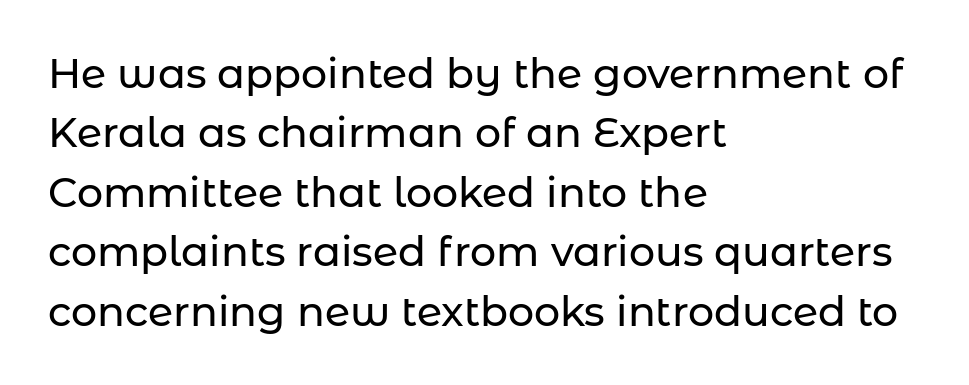
The image shows 41 px sans-serif type, upright; set left-aligned, normal line spacing (1.45x), normal letter spacing, not underlined; low stroke contrast and a medium x-height.
